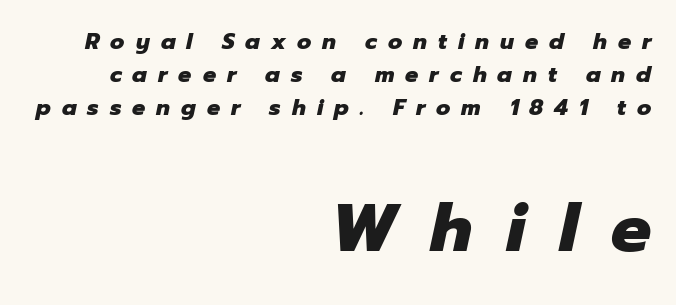
Evenly set lines give the paragraph a standard silhouette. These lines are rendered in a variable-pitch font. Quick note: italic. The tracking jumps out immediately: characters are airy and widely separated. The glyphs have the mass of a bold cut.
